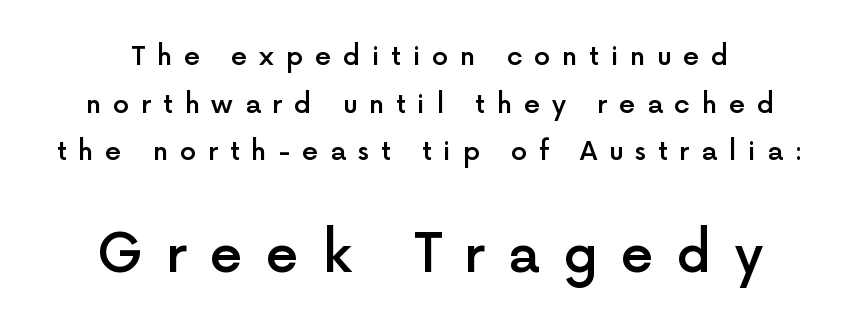
{"serif": "no", "italic": "no", "bold": "semi", "weight": "semibold", "width": "normal", "x_height": "medium", "monospaced": "no", "underline": "no", "line_spacing_ratio": 1.83, "letter_spacing": "wide", "letter_spacing_em": 0.45, "larger_block": "second", "size_ratio": 2.0, "glyph_px": 52}
